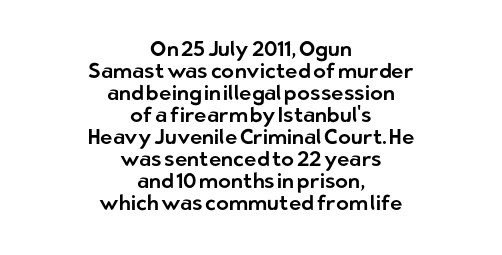
{"italic": "no", "underline": "no", "align": "center", "line_spacing": "tight", "line_spacing_ratio": 1.05, "letter_spacing": "normal", "letter_spacing_em": 0.0, "glyph_px": 21}
